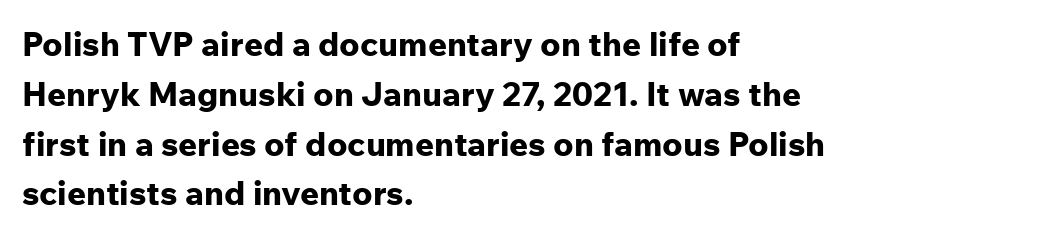
{"serif": "no", "italic": "no", "bold": "yes", "weight": "bold", "width": "normal", "stroke_contrast": "low", "x_height": "medium", "monospaced": "no", "underline": "no", "align": "left", "line_spacing": "normal", "line_spacing_ratio": 1.51, "letter_spacing": "normal", "letter_spacing_em": 0.0, "glyph_px": 33}
